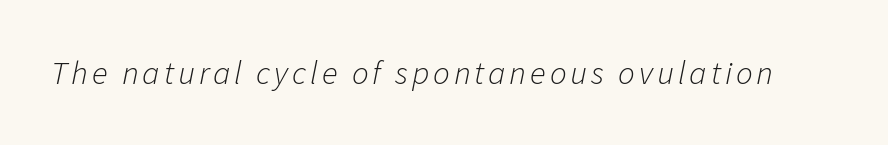
Think of a printed novel: that variable character pitch is what you see here. Letters have the restrained weight of plain body copy at most. Italic? Definitely — the glyphs are oblique. Lines of text with bare space underneath.
